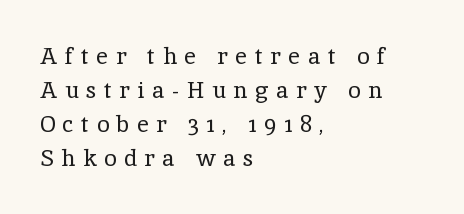
Q: Is the text bold? A: No.
Q: Is the text italic (slanted)? A: No, it is upright.
Q: Is the text underlined? A: No.
Q: How is the paragraph aligned? A: Left-aligned.
Q: Is the spacing between letters normal or unusually wide? A: Unusually wide.
Q: Is the spacing between lines tight, normal or loose? A: Normal.
